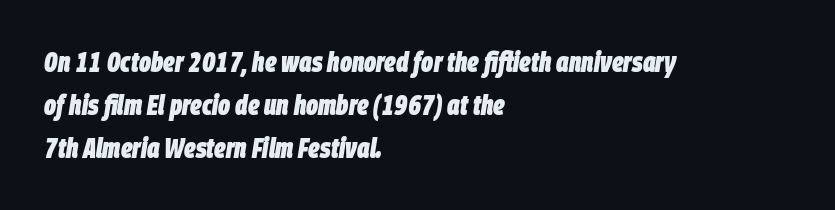
Typeset ragged right — the left edge is the straight one. This sample uses plain, unmodified letter spacing. The designer left line spacing at the default. Heft: maximum for text — a bold. Letters rest on an invisible, unmarked baseline.
